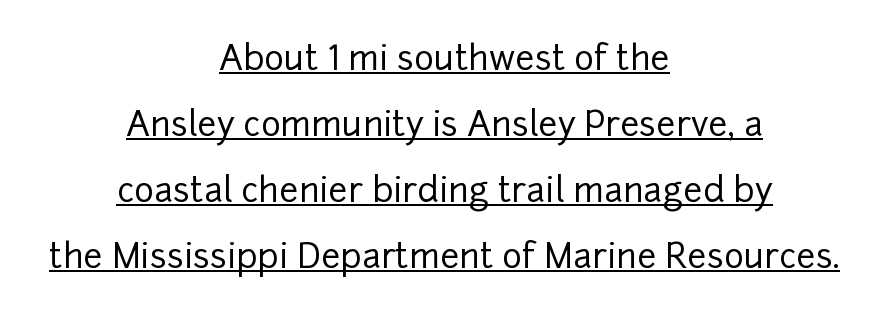
The image shows 34 px sans-serif type, upright; set centered, loose line spacing (1.94x), normal letter spacing, underlined; low stroke contrast and a medium x-height.
